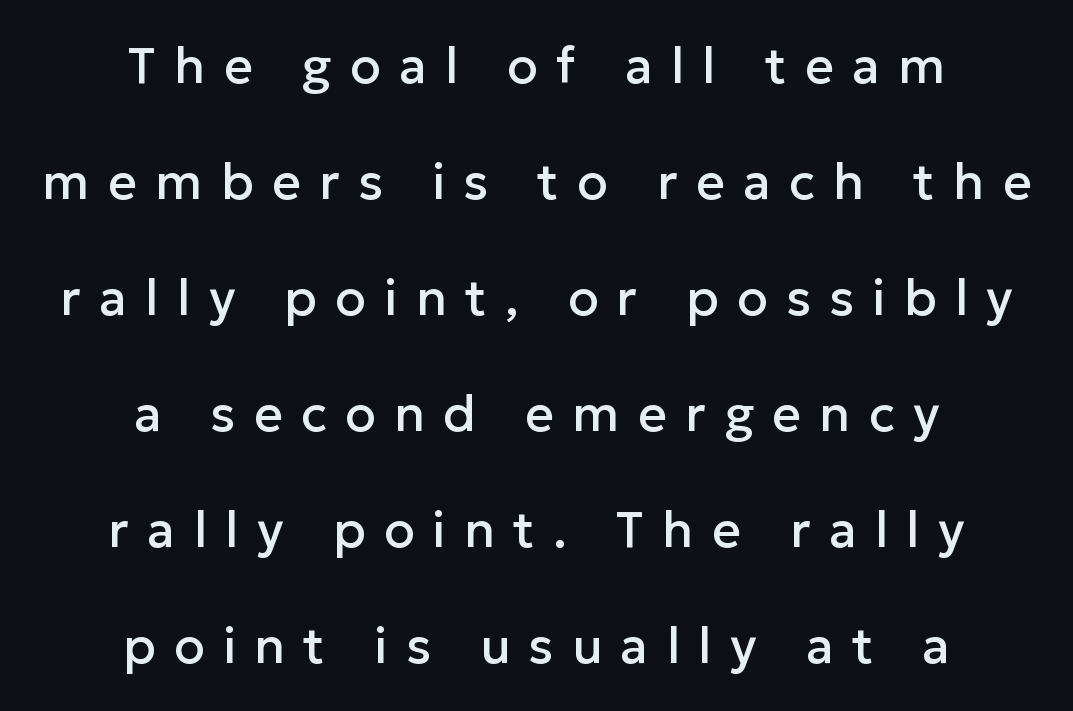
{"serif": "no", "italic": "no", "width": "normal", "stroke_contrast": "low", "x_height": "medium", "monospaced": "no", "underline": "no", "align": "center", "line_spacing": "loose", "line_spacing_ratio": 2.32, "letter_spacing": "wide", "letter_spacing_em": 0.37, "glyph_px": 50}
